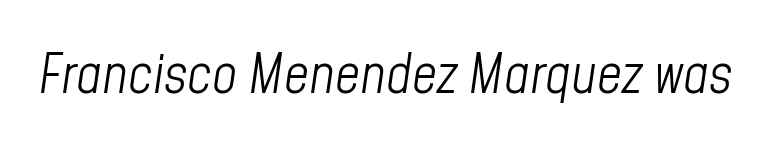
Q: Is the text bold? A: No.
Q: Is the text italic (slanted)? A: Yes, it leans right by about 8 degrees.
Q: Is the text underlined? A: No.
Q: Is the spacing between letters normal or unusually wide? A: Normal.
Q: Width (condensed, normal, or wide)? A: Condensed.
Q: Stroke contrast? A: Low.
Q: x-height? A: Medium.
Q: Monospaced? A: No.
